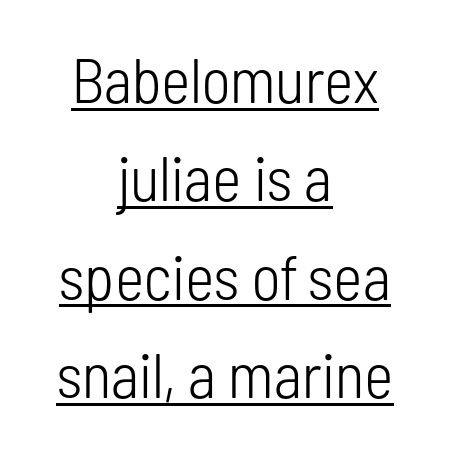
Q: Is the text bold? A: No.
Q: Is the text italic (slanted)? A: No, it is upright.
Q: Is the typeface a serif or a sans-serif typeface? A: Sans-serif.
Q: Is the text underlined? A: Yes.
Q: How is the paragraph aligned? A: Centered.
Q: Is the spacing between letters normal or unusually wide? A: Normal.
Q: Is the spacing between lines tight, normal or loose? A: Normal.
Q: Width (condensed, normal, or wide)? A: Condensed.
Q: Stroke contrast? A: Low.
Q: x-height? A: Medium.
Q: Monospaced? A: No.
